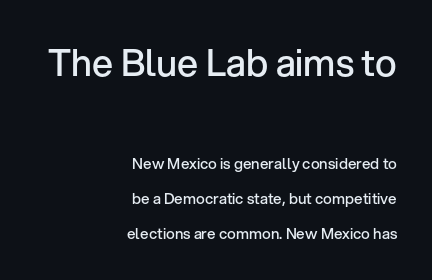
{"serif": "no", "italic": "no", "bold": "semi", "weight": "semibold", "width": "normal", "stroke_contrast": "low", "x_height": "medium", "monospaced": "no", "underline": "no", "align": "right", "line_spacing": "loose", "line_spacing_ratio": 2.35, "letter_spacing": "normal", "letter_spacing_em": 0.0, "larger_block": "first", "size_ratio": 2.47, "glyph_px": 37}
